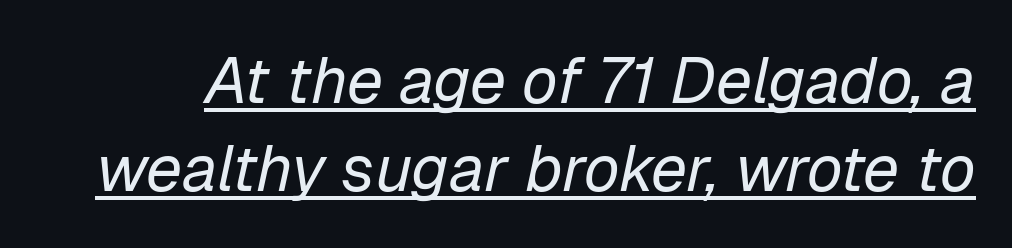
Weight: not bold — regular or lighter. This sample carries an underscore along the baseline area. Caption: standard tracking, unaltered. Varying glyph widths throughout — classic text-font behaviour. A normal amount of white space separates one row of letters from the next. The face used here has a pronounced slope to its letters.
